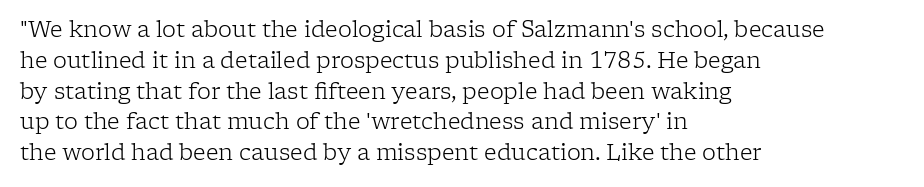
The image shows 22 px text type, upright; set left-aligned, normal line spacing (1.4x), normal letter spacing, not underlined.
